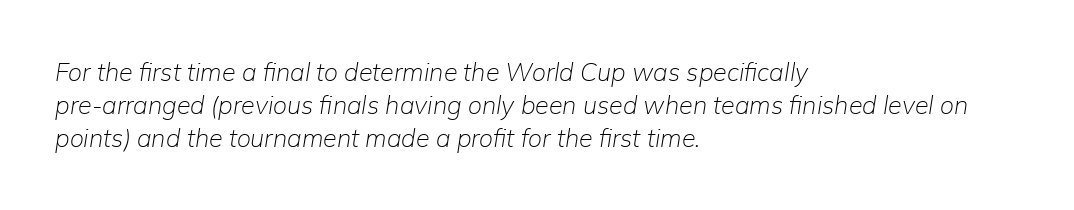
{"italic": "yes", "lean": "right", "slant_degrees": 9, "bold": "no", "underline": "no", "align": "left", "line_spacing": "normal", "line_spacing_ratio": 1.33, "letter_spacing": "normal", "letter_spacing_em": 0.0, "glyph_px": 25}
